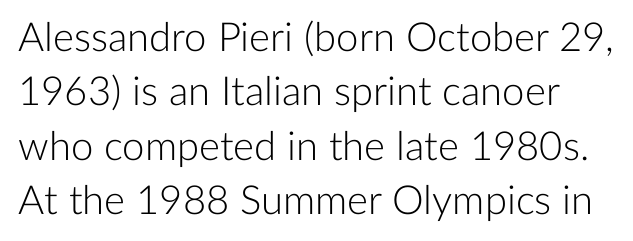
Each letter keeps its own natural width here, so spacing adapts to shape. This block has exactly the height ordinary leading produces. A sans-serif font was chosen for this passage. No extra tracking has been applied to these lines.
